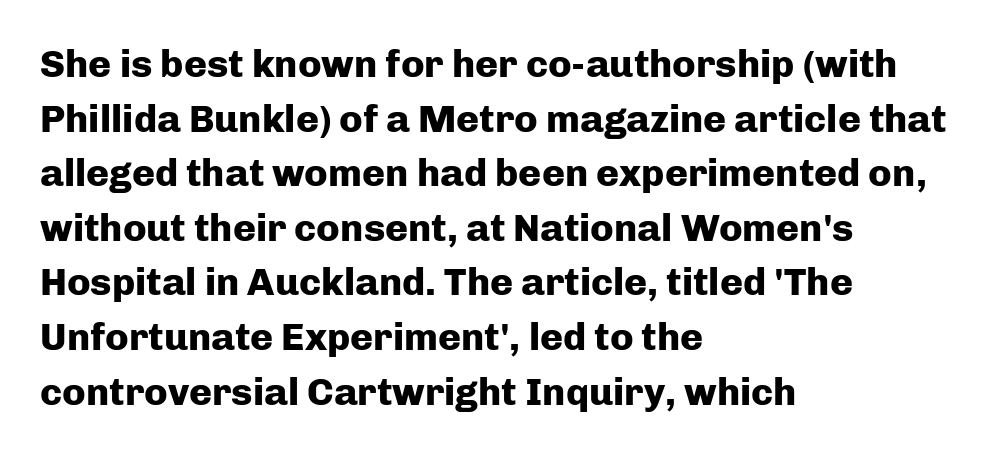
The letters carry no serifs — their stems end cleanly without finishing strokes. You could not count columns in this text — the font is proportionally spaced. Notice how the passage keeps a crisp vertical edge on the left only. The face used here has the dense, thick strokes of a bold. The string is rendered with underlining switched off. The passage shown has conventional tracking throughout.
